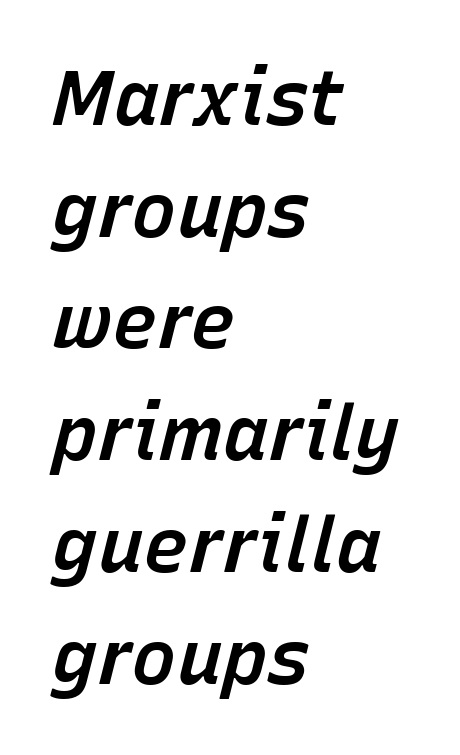
Leftover space on each line is placed entirely after the last word. The lettering tilts uniformly, giving the passage an italic look. The letters advance in unequal steps, a hallmark of proportional type. A typesetter would call this zero additional tracking. The glyphs are unaccompanied by any horizontal stroke below them. The rendering uses a moderate line-height, typical for paragraphs.
